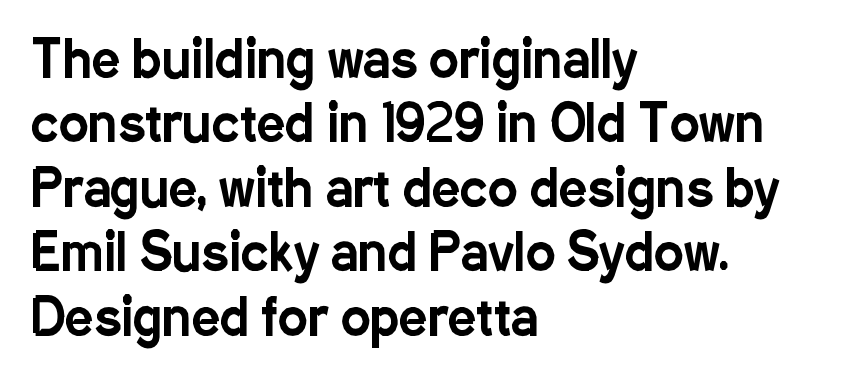
{"serif": "no", "italic": "no", "width": "condensed", "stroke_contrast": "low", "x_height": "medium", "monospaced": "no", "underline": "no", "align": "left", "line_spacing": "normal", "line_spacing_ratio": 1.29, "letter_spacing": "normal", "letter_spacing_em": 0.0, "glyph_px": 50}
